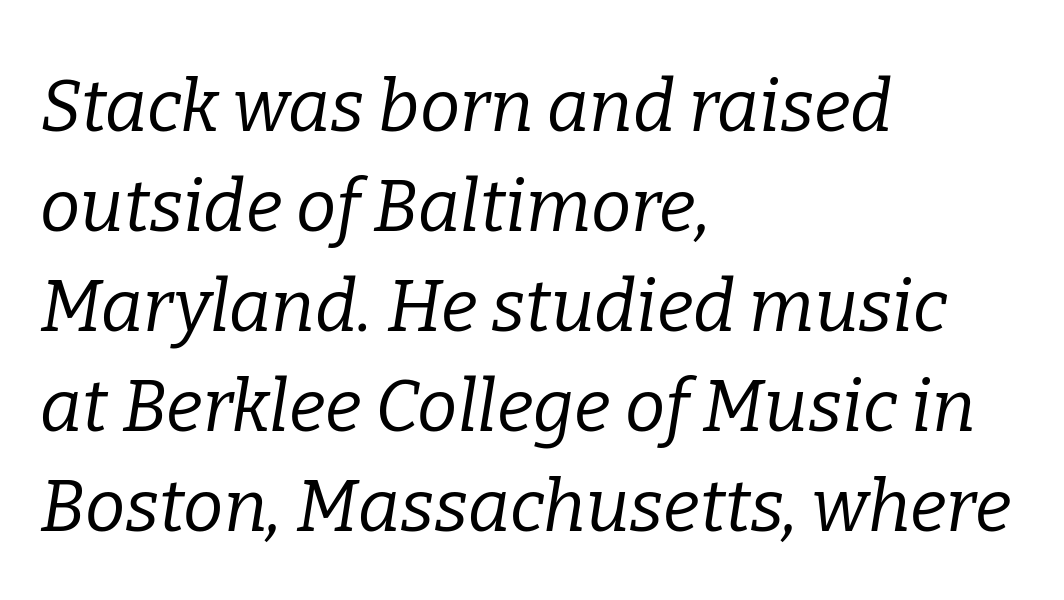
The rows are spaced the way most documents space them. An italicized treatment has been applied to the whole sample. Is this a fixed-width face? No — the glyphs have proportional, varying widths. The compositor pushed each line to the left boundary. How are the letters spaced? Ordinarily, with no added tracking. The zone under the glyphs is completely vacant.
